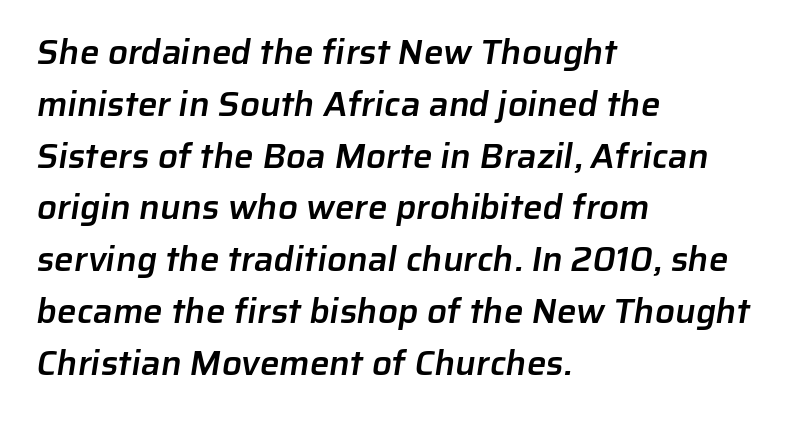
{"serif": "no", "bold": "semi", "weight": "semibold", "width": "normal", "stroke_contrast": "low", "x_height": "medium", "monospaced": "no", "underline": "no", "align": "left", "line_spacing": "normal", "line_spacing_ratio": 1.48, "letter_spacing": "normal", "letter_spacing_em": 0.0, "glyph_px": 35}
